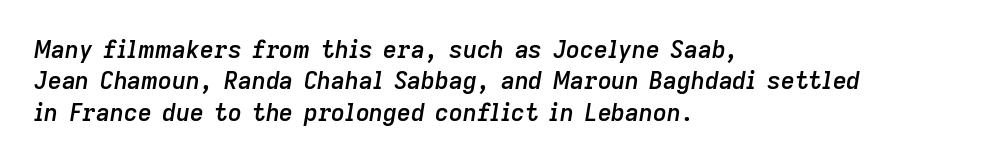
Tracking here is standard; glyphs follow each other at the usual distance. The axis of the letterforms is tilted away from vertical. Glance below the letters and you will spot only blank space. Summary of vertical rhythm: regular, with standard interline spacing.
